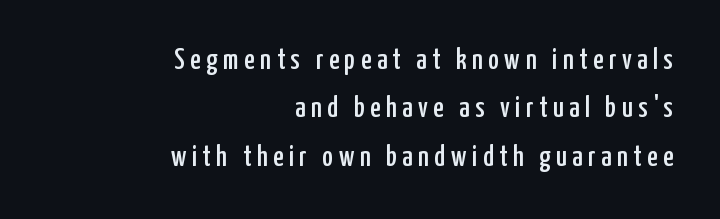
Q: Is the text italic (slanted)? A: No, it is upright.
Q: Is the typeface a serif or a sans-serif typeface? A: Sans-serif.
Q: Is the text underlined? A: No.
Q: How is the paragraph aligned? A: Right-aligned.
Q: Is the spacing between lines tight, normal or loose? A: Normal.
Q: Width (condensed, normal, or wide)? A: Condensed.
Q: Stroke contrast? A: Low.
Q: x-height? A: Medium.
Q: Monospaced? A: No.
